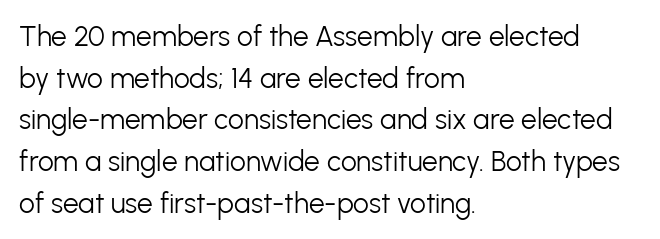
The image shows 28 px light sans-serif type, upright; set left-aligned, normal line spacing (1.49x), normal letter spacing, not underlined; low stroke contrast and a medium x-height.
